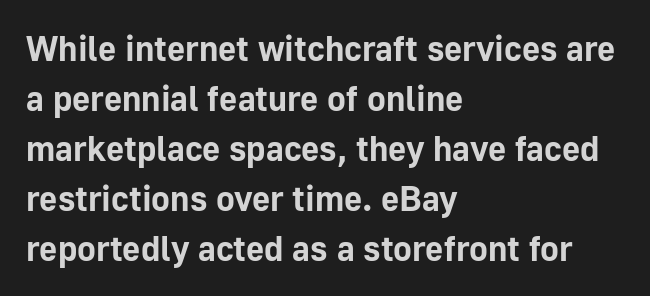
The image shows 35 px bold sans-serif type, upright; set left-aligned, normal line spacing (1.43x), normal letter spacing, not underlined; low stroke contrast and a medium x-height.
